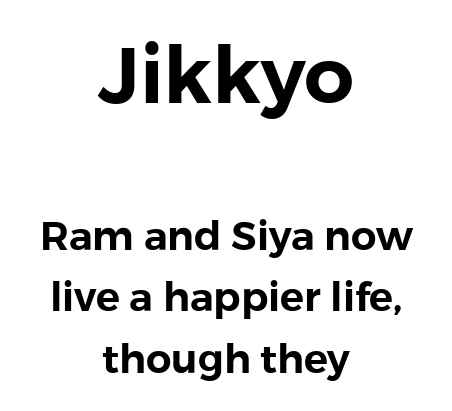
{"serif": "no", "italic": "no", "width": "normal", "stroke_contrast": "low", "x_height": "medium", "monospaced": "no", "underline": "no", "align": "center", "line_spacing": "normal", "line_spacing_ratio": 1.54, "letter_spacing": "normal", "letter_spacing_em": 0.0, "larger_block": "first", "size_ratio": 1.98, "glyph_px": 79}
